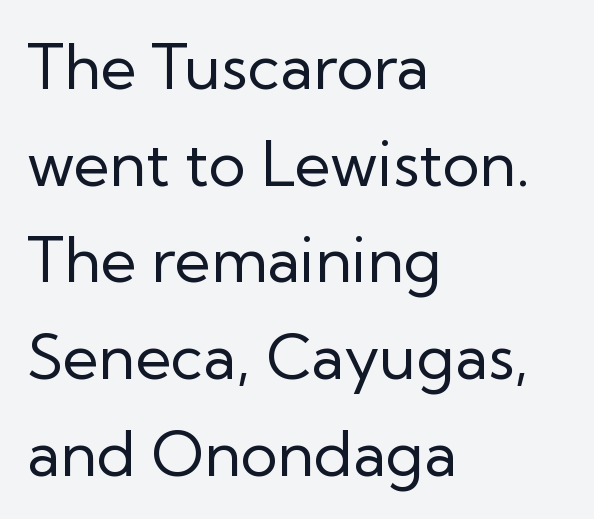
{"serif": "no", "italic": "no", "bold": "no", "weight": "regular", "width": "normal", "stroke_contrast": "low", "x_height": "medium", "monospaced": "no", "underline": "no", "align": "left", "line_spacing": "normal", "line_spacing_ratio": 1.56, "letter_spacing": "normal", "letter_spacing_em": 0.0, "glyph_px": 62}
